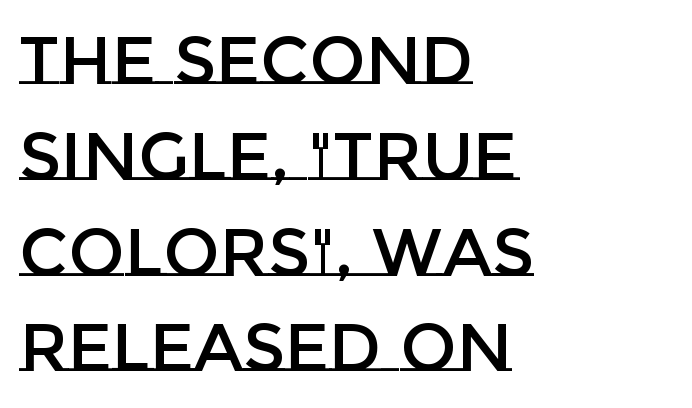
Q: Is the text italic (slanted)? A: No, it is upright.
Q: Is the text underlined? A: No.
Q: How is the paragraph aligned? A: Left-aligned.
Q: Is the spacing between letters normal or unusually wide? A: Normal.
Q: Is the spacing between lines tight, normal or loose? A: Normal.
Q: Width (condensed, normal, or wide)? A: Normal.
Q: Stroke contrast? A: Low.
Q: x-height? A: Large.
Q: Monospaced? A: No.
